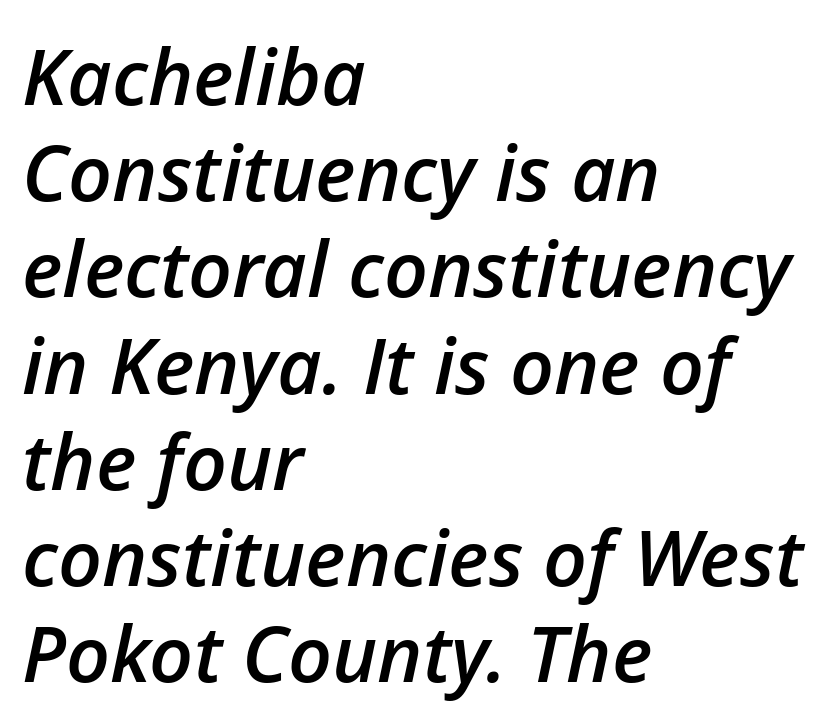
Descender tails drop into unmarked territory. Vertical spacing — default. Does the weight exceed regular? Yes, but only to semibold. Visually the block forms a straight wall on the left and a jagged coastline on the right. Tracking value appears to be zero — textbook default spacing.
